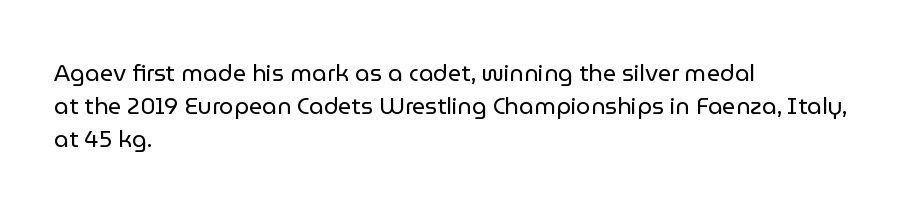
Q: Is the text bold? A: No.
Q: Is the text italic (slanted)? A: No, it is upright.
Q: Is the text underlined? A: No.
Q: How is the paragraph aligned? A: Left-aligned.
Q: Is the spacing between letters normal or unusually wide? A: Normal.
Q: Is the spacing between lines tight, normal or loose? A: Normal.
